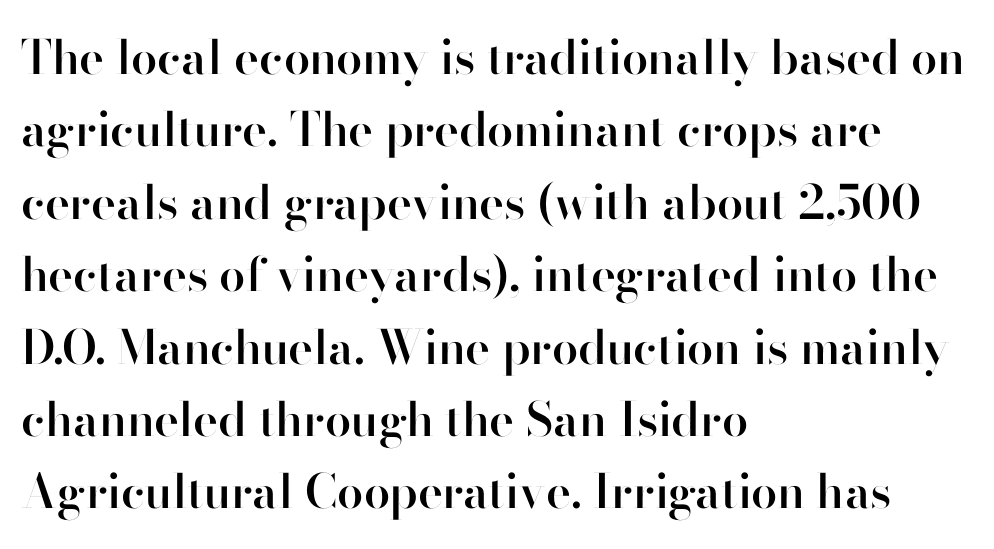
Words float on clear page, feet unadorned. Visually the block forms a straight wall on the left and a jagged coastline on the right. Weight check: semibold — heavier than regular, not quite bold. A typesetter would call this proportional, since set widths differ per character. Look at the tracking — it's just the regular setting, nothing added. Nope, no serifs anywhere on these letters.
